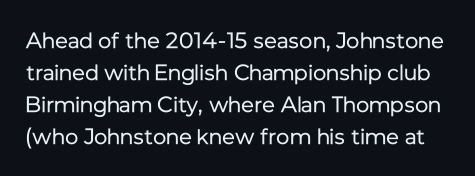
Q: Is the text bold? A: No.
Q: Is the text italic (slanted)? A: No, it is upright.
Q: Is the text underlined? A: No.
Q: Is the spacing between letters normal or unusually wide? A: Normal.
Q: Is the spacing between lines tight, normal or loose? A: Normal.
